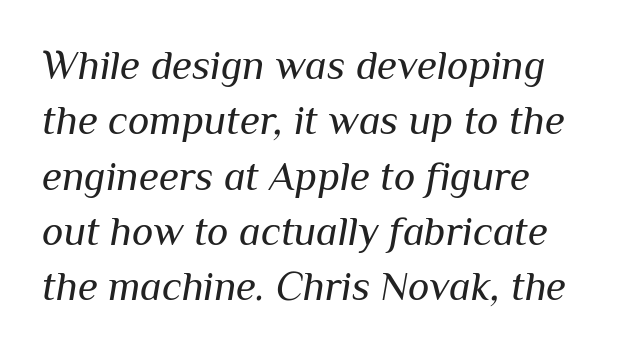
The image shows 41 px regular-weight type, italic (leaning right); set normal line spacing (1.35x), normal letter spacing, not underlined; medium stroke contrast and a medium x-height.
